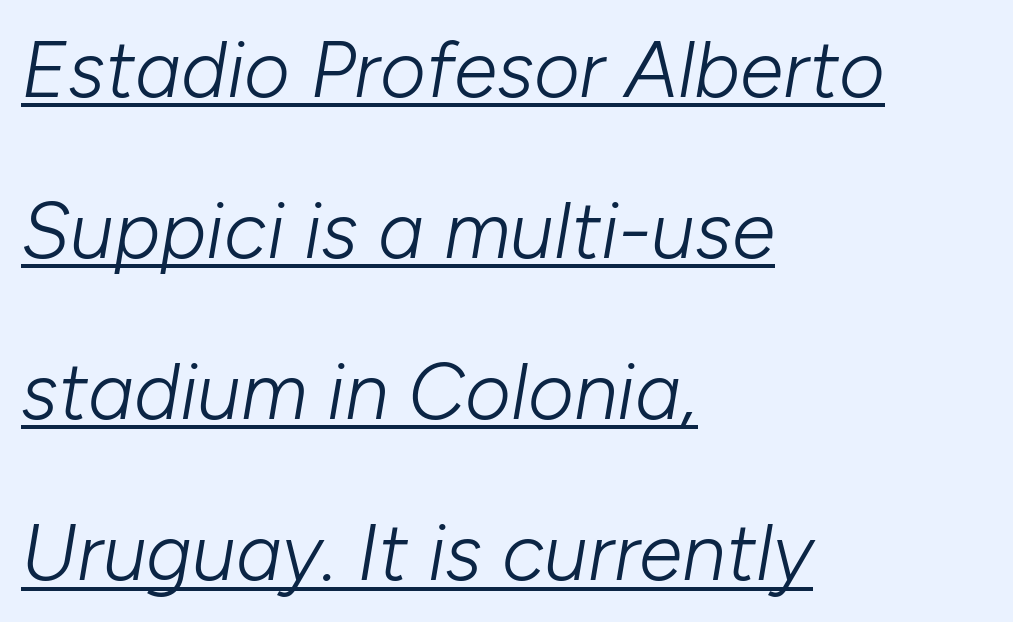
Q: Is the text bold? A: No.
Q: Is the text italic (slanted)? A: Yes, it leans right by about 10 degrees.
Q: Is the text underlined? A: Yes.
Q: How is the paragraph aligned? A: Left-aligned.
Q: Is the spacing between letters normal or unusually wide? A: Normal.
Q: Is the spacing between lines tight, normal or loose? A: Loose.
Q: Width (condensed, normal, or wide)? A: Normal.
Q: Stroke contrast? A: Low.
Q: x-height? A: Medium.
Q: Monospaced? A: No.
